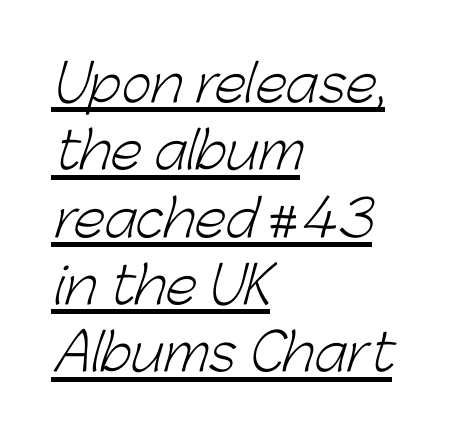
The image shows 51 px light sans-serif type; set left-aligned, normal line spacing (1.32x), normal letter spacing, underlined; low stroke contrast and a medium x-height.
